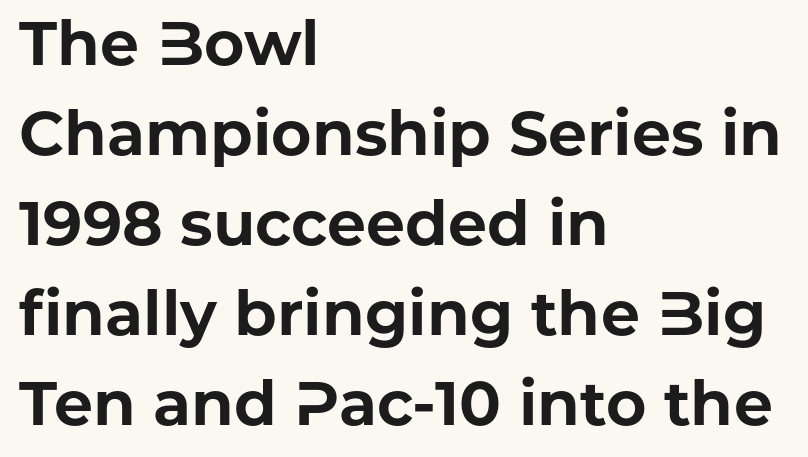
Every row of glyphs begins at an identical x-position on the left. The typeface chosen for these lines omits serifs. The passage shown stacks its lines at a standard gap. Weight check: bold — yes, fully. The axis of the letterforms is exactly vertical. The passage shown is typed in a proportional face where columns would drift.
